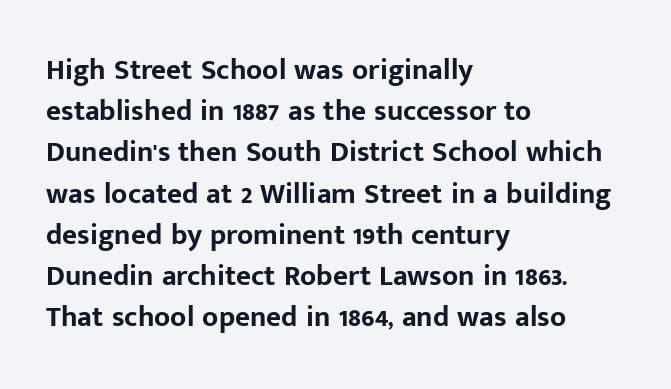
Reading down the block, your eye returns to a fixed left position each line. Evenly set lines give the paragraph a standard silhouette. The typography opts for an upright posture over an oblique one. Nothing unusual about the tracking: characters are spaced as the font intends. Rule under the text: the space is simply empty.
